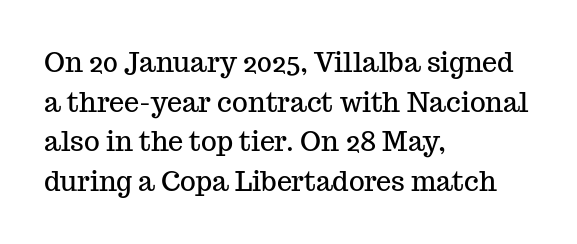
Q: Is the text italic (slanted)? A: No, it is upright.
Q: Is the text underlined? A: No.
Q: How is the paragraph aligned? A: Left-aligned.
Q: Is the spacing between letters normal or unusually wide? A: Normal.
Q: Is the spacing between lines tight, normal or loose? A: Normal.
